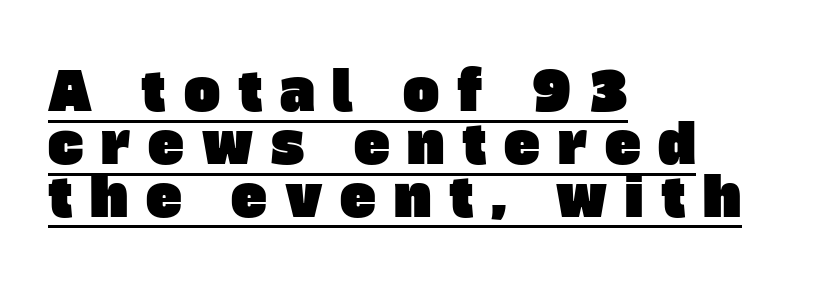
The image shows 54 px sans-serif type; set left-aligned, tight line spacing (0.98x), unusually wide letter spacing (+0.33 em), underlined; low stroke contrast and a large x-height.
